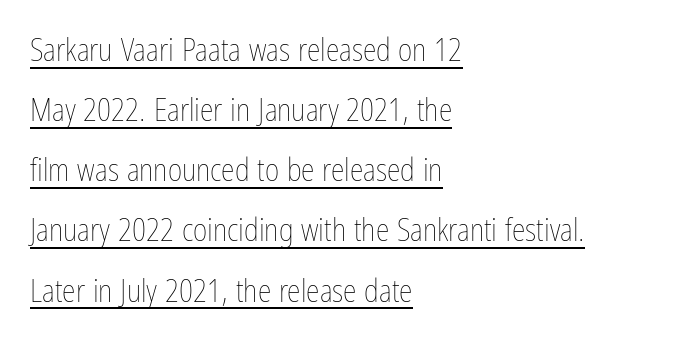
The letters advance in unequal steps, a hallmark of proportional type. The letters look calm and open, with moderate or lighter stems. Ascenders rise straight up at ninety degrees. Underlined type. This rendering leaves character spacing at its baseline value.
